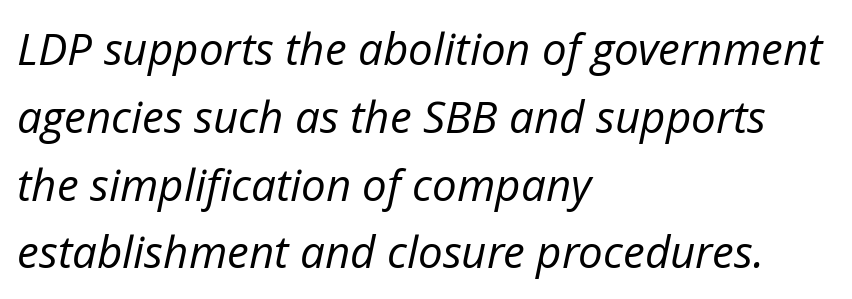
{"italic": "yes", "lean": "right", "slant_degrees": 12, "bold": "no", "weight": "regular", "width": "normal", "stroke_contrast": "low", "x_height": "medium", "monospaced": "no", "underline": "no", "align": "left", "line_spacing": "normal", "line_spacing_ratio": 1.54, "letter_spacing": "normal", "letter_spacing_em": 0.0, "glyph_px": 44}
